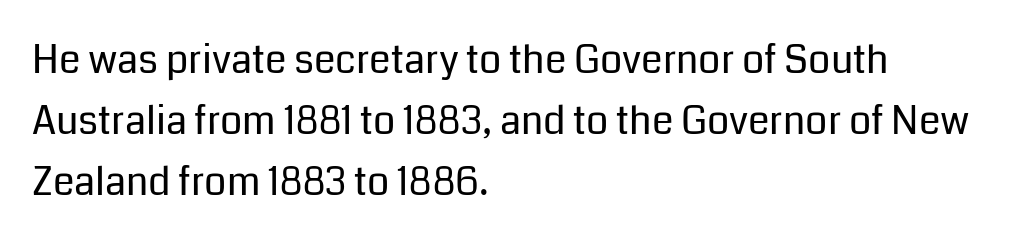
Q: Is the text bold? A: No.
Q: Is the text italic (slanted)? A: No, it is upright.
Q: Is the typeface a serif or a sans-serif typeface? A: Sans-serif.
Q: Is the text underlined? A: No.
Q: How is the paragraph aligned? A: Left-aligned.
Q: Is the spacing between letters normal or unusually wide? A: Normal.
Q: Is the spacing between lines tight, normal or loose? A: Normal.
Q: Width (condensed, normal, or wide)? A: Normal.
Q: Stroke contrast? A: Low.
Q: x-height? A: Medium.
Q: Monospaced? A: No.
